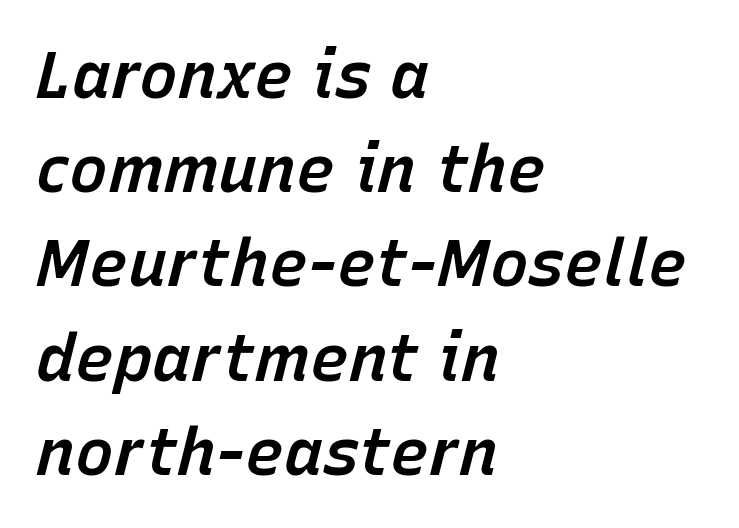
The image shows 65 px semibold type, italic (leaning right); set left-aligned, normal line spacing (1.45x), normal letter spacing, not underlined; low stroke contrast and a medium x-height.
